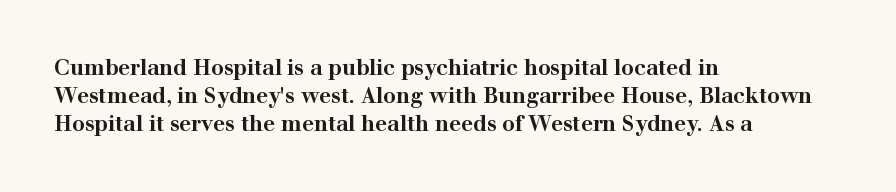
The image shows 21 px bold type, upright; set left-aligned, normal line spacing (1.34x), normal letter spacing, not underlined.
